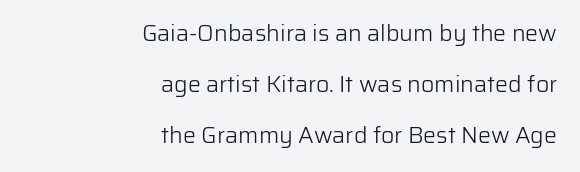
The image shows 23 px text type, upright; set right-aligned, loose line spacing (2.21x), normal letter spacing, not underlined.
